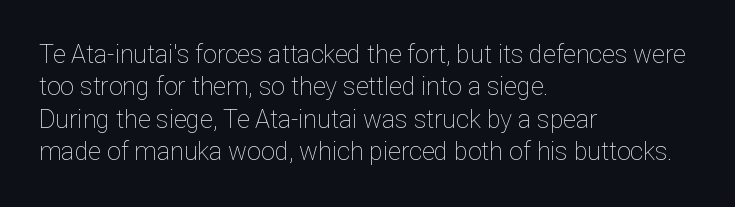
Q: Is the text bold? A: No.
Q: Is the text italic (slanted)? A: No, it is upright.
Q: Is the text underlined? A: No.
Q: How is the paragraph aligned? A: Left-aligned.
Q: Is the spacing between letters normal or unusually wide? A: Normal.
Q: Is the spacing between lines tight, normal or loose? A: Normal.
